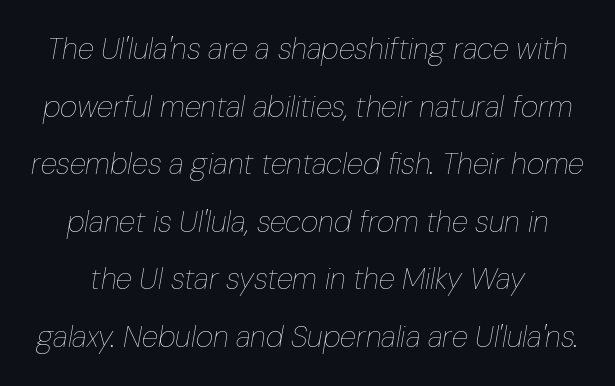
The passage shown is not underscored anywhere. The whole block is typeset with a tilt. Quick note: interline space is abundant. Each word holds together tightly as a unit, with standard inter-letter gaps. Unbolded letterforms with no extra heft.
